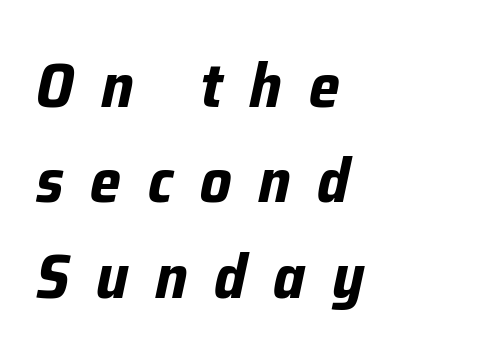
{"italic": "yes", "lean": "right", "slant_degrees": 12, "bold": "yes", "weight": "bold", "width": "normal", "stroke_contrast": "low", "x_height": "medium", "monospaced": "no", "underline": "no", "align": "left", "line_spacing": "normal", "line_spacing_ratio": 1.54, "letter_spacing": "wide", "letter_spacing_em": 0.43, "glyph_px": 62}
